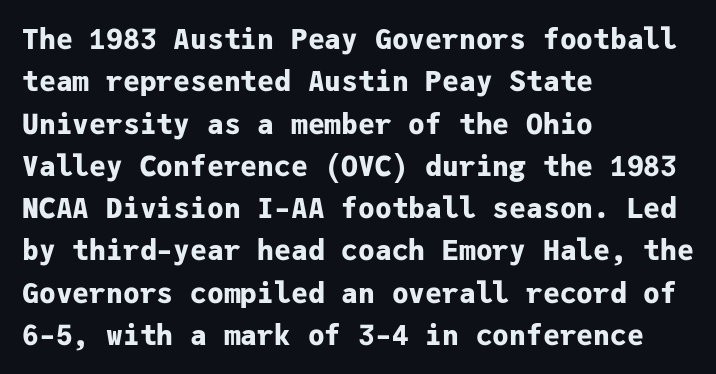
Is the letter spacing exaggerated? No — it looks like the ordinary default. The space beneath each line is pristine and unruled. Note the uniform advance width — an 'i' takes as much space as an 'm'. In CSS terms this would be text-align: left.
